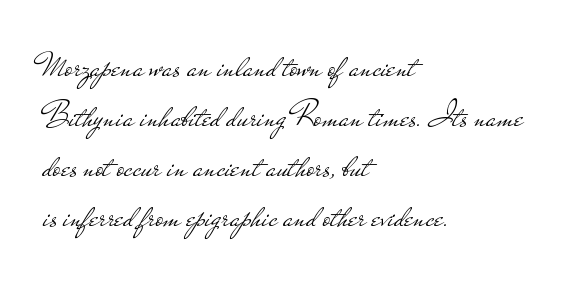
Q: Is the text bold? A: No.
Q: Is the text italic (slanted)? A: Yes.
Q: Is the typeface a serif or a sans-serif typeface? A: Sans-serif.
Q: Is the text underlined? A: No.
Q: How is the paragraph aligned? A: Left-aligned.
Q: Is the spacing between letters normal or unusually wide? A: Normal.
Q: Is the spacing between lines tight, normal or loose? A: Normal.
Q: Width (condensed, normal, or wide)? A: Wide.
Q: Stroke contrast? A: Low.
Q: x-height? A: Small.
Q: Monospaced? A: No.
